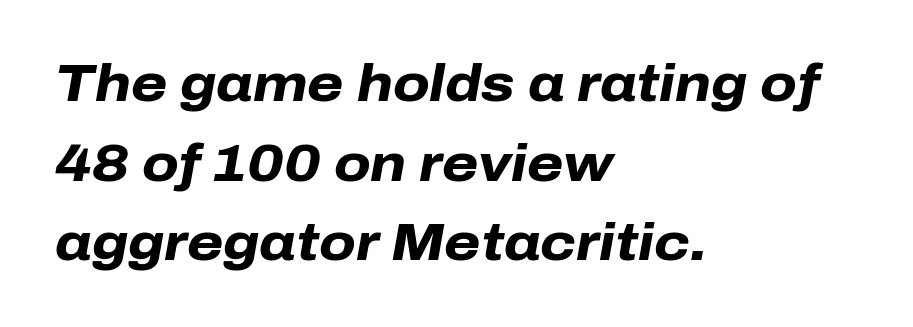
Whoever set this chose a conventional vertical rhythm. Designer's note — italics engaged. Is the type bold? Yes — the strokes are clearly thick and heavy. The typesetter chose a ragged-right arrangement here.
